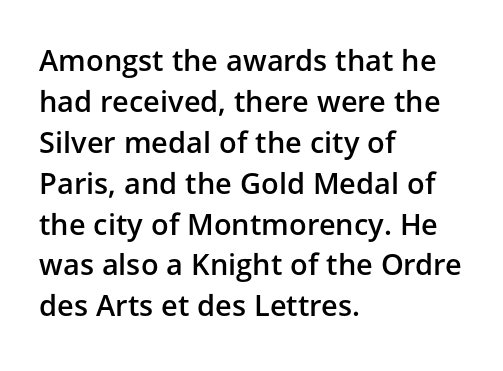
{"serif": "no", "italic": "no", "bold": "semi", "weight": "semibold", "width": "normal", "stroke_contrast": "low", "x_height": "medium", "monospaced": "no", "underline": "no", "align": "left", "line_spacing": "normal", "line_spacing_ratio": 1.41, "letter_spacing": "normal", "letter_spacing_em": 0.0, "glyph_px": 29}
